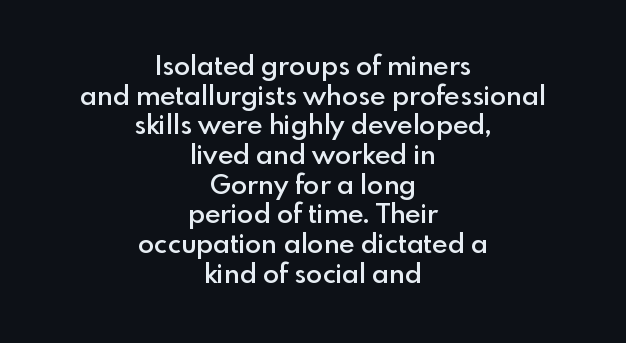
{"italic": "no", "bold": "semi", "underline": "no", "align": "center", "line_spacing": "tight", "line_spacing_ratio": 1.1, "letter_spacing": "normal", "letter_spacing_em": 0.0, "glyph_px": 27}
